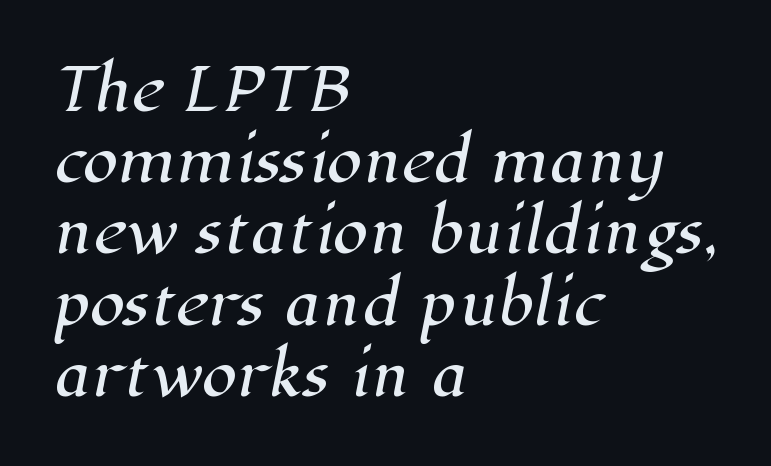
How would I describe the line gaps? Plain and ordinary. Casual observation: everything's shoved over to the left. Underline: absent. The text was rendered using a seriffed face with decorative stroke endings.
